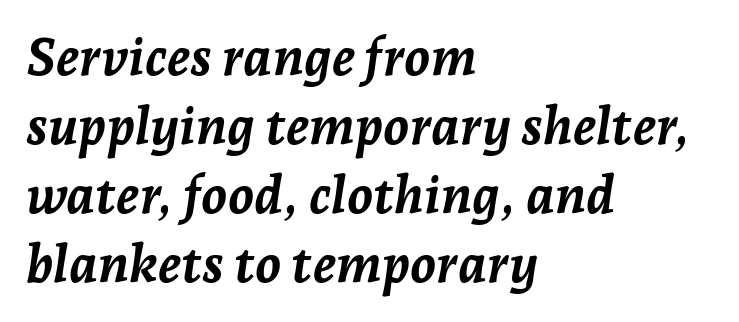
The font's italic variant was chosen for this text. The font is running at its bold setting. Line beginnings align vertically; line endings do not. Unmarked baselines from the first word to the last. These lines keep a tight, regular rhythm from letter to letter. You could not count columns in this text — the font is proportionally spaced.
